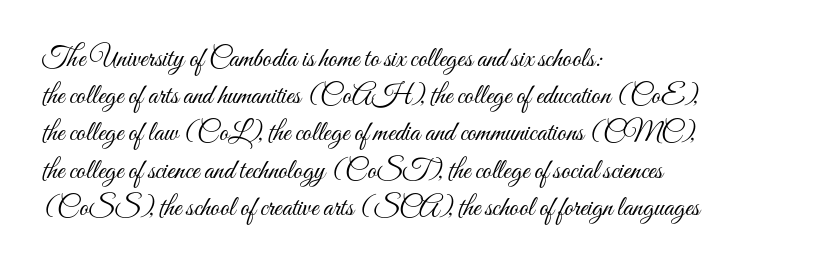
This rendering features lettering with no underline. Normally led — the rows are evenly, conventionally spaced. Letter spacing: default. Note the varied advance widths — an 'i' is clearly narrower than an 'm'.
